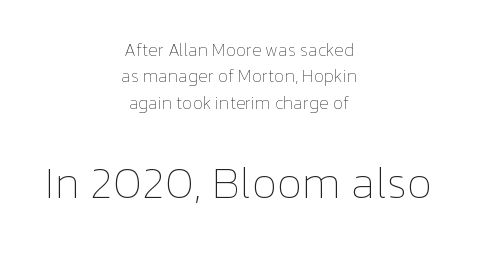
{"italic": "no", "bold": "no", "weight": "thin", "width": "normal", "stroke_contrast": "low", "x_height": "medium", "monospaced": "no", "underline": "no", "align": "center", "line_spacing": "normal", "line_spacing_ratio": 1.47, "letter_spacing": "normal", "letter_spacing_em": 0.0, "larger_block": "second", "size_ratio": 2.5, "glyph_px": 45}
